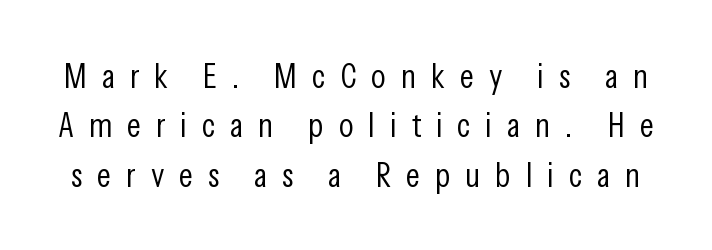
The image shows 35 px light, condensed sans-serif type, upright; set normal line spacing (1.41x), unusually wide letter spacing (+0.42 em), not underlined; low stroke contrast and a medium x-height.
